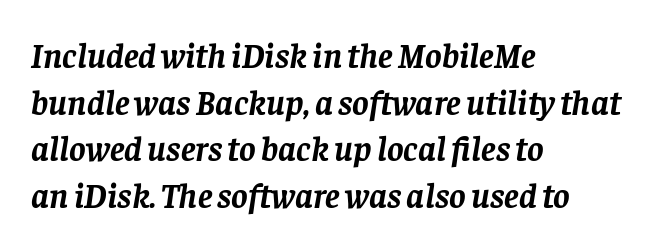
Q: Is the text bold? A: Yes.
Q: Is the text italic (slanted)? A: Yes, it leans right by about 8 degrees.
Q: Is the typeface a serif or a sans-serif typeface? A: Serif.
Q: Is the text underlined? A: No.
Q: How is the paragraph aligned? A: Left-aligned.
Q: Is the spacing between letters normal or unusually wide? A: Normal.
Q: Is the spacing between lines tight, normal or loose? A: Normal.
Q: Width (condensed, normal, or wide)? A: Normal.
Q: Stroke contrast? A: Low.
Q: x-height? A: Large.
Q: Monospaced? A: No.
